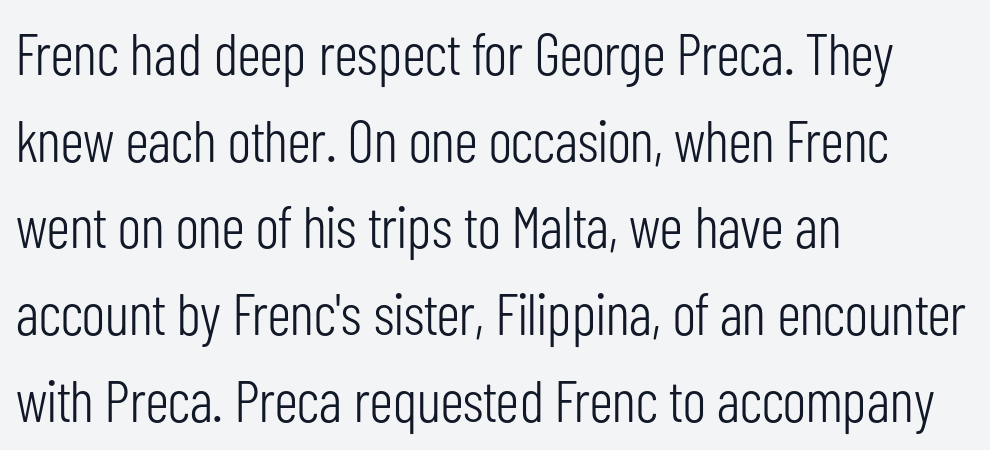
Q: Is the text bold? A: No.
Q: Is the text italic (slanted)? A: No, it is upright.
Q: Is the typeface a serif or a sans-serif typeface? A: Sans-serif.
Q: Is the text underlined? A: No.
Q: How is the paragraph aligned? A: Left-aligned.
Q: Is the spacing between letters normal or unusually wide? A: Normal.
Q: Is the spacing between lines tight, normal or loose? A: Normal.
Q: Width (condensed, normal, or wide)? A: Condensed.
Q: Stroke contrast? A: Low.
Q: x-height? A: Medium.
Q: Monospaced? A: No.
